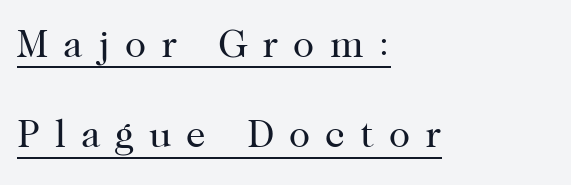
The image shows 39 px regular-weight serif type, upright; set left-aligned, loose line spacing (2.32x), unusually wide letter spacing (+0.39 em), underlined; high stroke contrast and a medium x-height.
